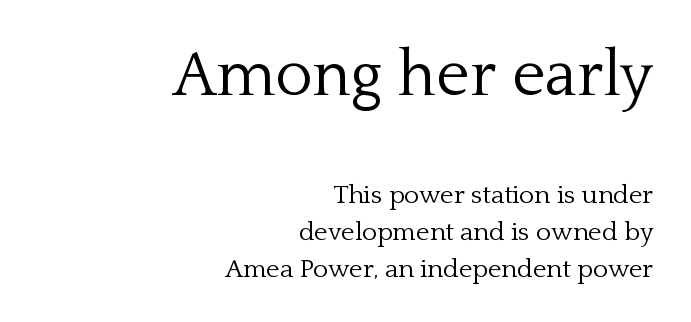
Nothing unusual about the tracking: characters are spaced as the font intends. Type style note: has serifs. Which of the two is more prominent by size? The first, at the top. Summary of vertical rhythm: regular, with standard interline spacing.
